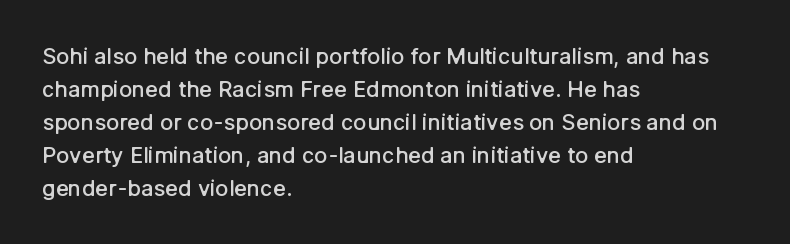
Q: Is the text bold? A: Semi-bold.
Q: Is the text italic (slanted)? A: No, it is upright.
Q: Is the text underlined? A: No.
Q: How is the paragraph aligned? A: Left-aligned.
Q: Is the spacing between letters normal or unusually wide? A: Normal.
Q: Is the spacing between lines tight, normal or loose? A: Normal.
